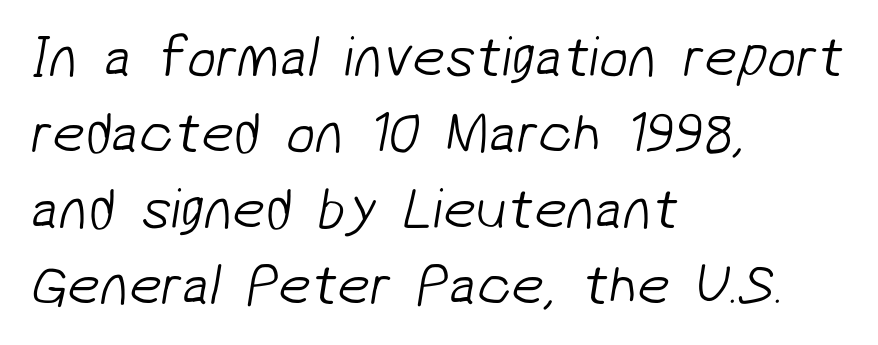
Q: Is the text bold? A: No.
Q: Is the typeface a serif or a sans-serif typeface? A: Sans-serif.
Q: Is the text underlined? A: No.
Q: How is the paragraph aligned? A: Left-aligned.
Q: Is the spacing between letters normal or unusually wide? A: Normal.
Q: Is the spacing between lines tight, normal or loose? A: Normal.
Q: Width (condensed, normal, or wide)? A: Normal.
Q: Stroke contrast? A: Low.
Q: x-height? A: Medium.
Q: Monospaced? A: No.
